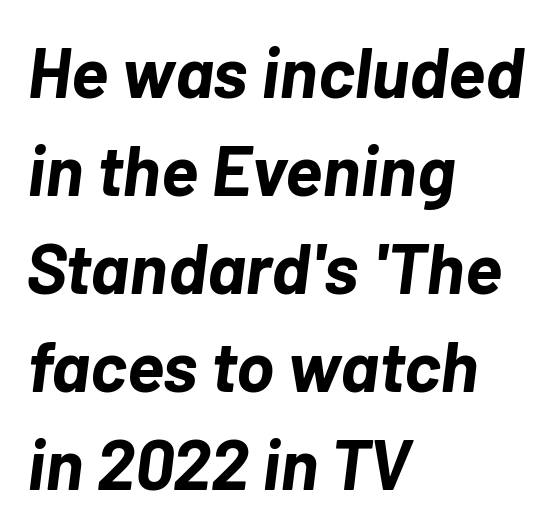
Q: Is the text bold? A: Yes.
Q: Is the text italic (slanted)? A: Yes, it leans right by about 7 degrees.
Q: Is the text underlined? A: No.
Q: How is the paragraph aligned? A: Left-aligned.
Q: Is the spacing between letters normal or unusually wide? A: Normal.
Q: Is the spacing between lines tight, normal or loose? A: Normal.
Q: Width (condensed, normal, or wide)? A: Normal.
Q: Stroke contrast? A: Low.
Q: x-height? A: Medium.
Q: Monospaced? A: No.
